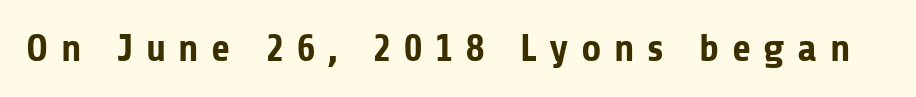
{"serif": "no", "italic": "no", "bold": "yes", "weight": "bold", "width": "normal", "stroke_contrast": "low", "x_height": "medium", "monospaced": "no", "underline": "no", "letter_spacing": "wide", "letter_spacing_em": 0.32, "glyph_px": 39}
